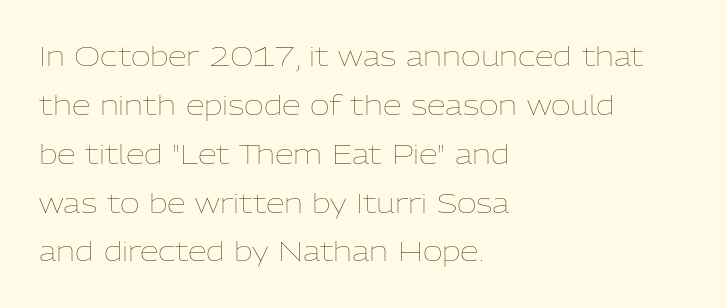
Q: Is the text bold? A: No.
Q: Is the text italic (slanted)? A: No, it is upright.
Q: Is the text underlined? A: No.
Q: How is the paragraph aligned? A: Left-aligned.
Q: Is the spacing between letters normal or unusually wide? A: Normal.
